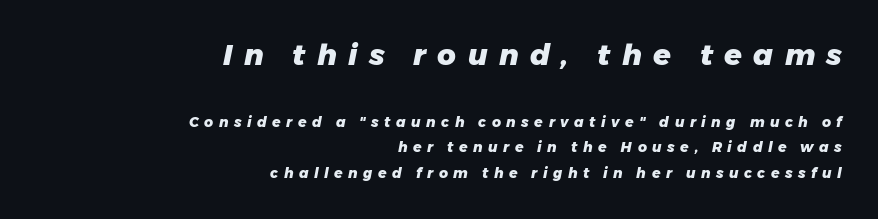
The image shows 29 px heavy type, italic (leaning right); set right-aligned, line spacing 1.84x, unusually wide letter spacing (+0.39 em), not underlined; the first (top) block is 2.07x larger; low stroke contrast and a medium x-height.
